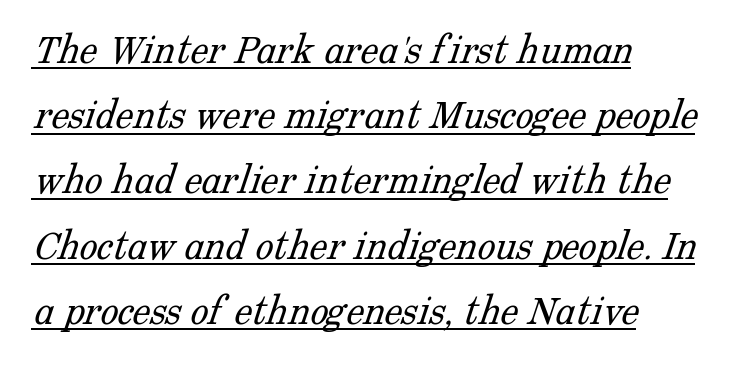
{"serif": "yes", "bold": "no", "weight": "light", "width": "normal", "stroke_contrast": "low", "x_height": "medium", "monospaced": "no", "underline": "yes", "align": "left", "line_spacing": "normal", "line_spacing_ratio": 1.45, "letter_spacing": "normal", "letter_spacing_em": 0.0, "glyph_px": 45}
